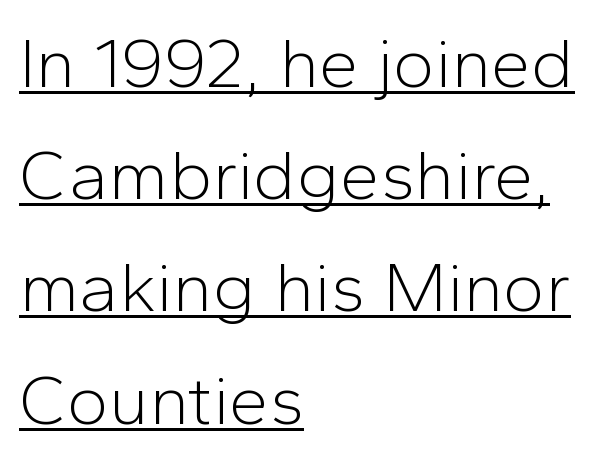
Character widths vary here, with narrow letters taking less room than wide ones. The horizontal fit of the characters is conventional and even. Each letter's strokes conclude bluntly, with no projecting serifs. The compositor pushed each line to the left boundary. These lines were composed using upright roman letters. Baseline-to-baseline distance is the conventional proportion of letter height.
